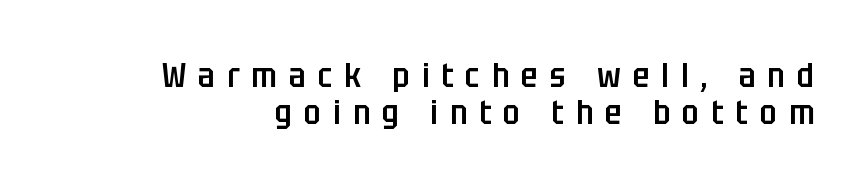
{"serif": "no", "italic": "no", "bold": "semi", "weight": "semibold", "width": "condensed", "stroke_contrast": "low", "x_height": "large", "monospaced": "no", "underline": "no", "line_spacing": "tight", "line_spacing_ratio": 1.1, "letter_spacing": "wide", "letter_spacing_em": 0.36, "glyph_px": 34}
